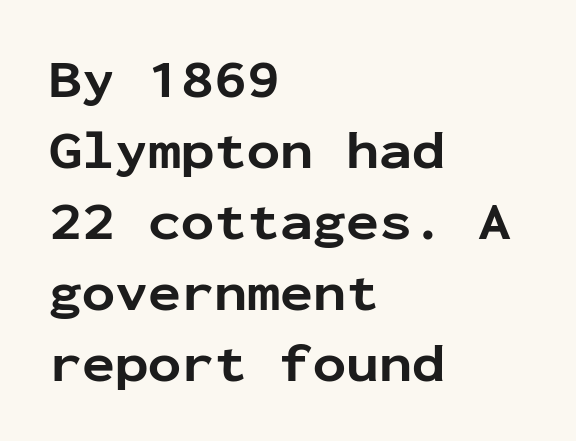
{"serif": "no", "italic": "no", "bold": "yes", "weight": "bold", "width": "normal", "stroke_contrast": "low", "x_height": "medium", "monospaced": "yes", "underline": "no", "align": "left", "line_spacing": "normal", "line_spacing_ratio": 1.29, "letter_spacing": "normal", "letter_spacing_em": 0.0, "glyph_px": 55}
